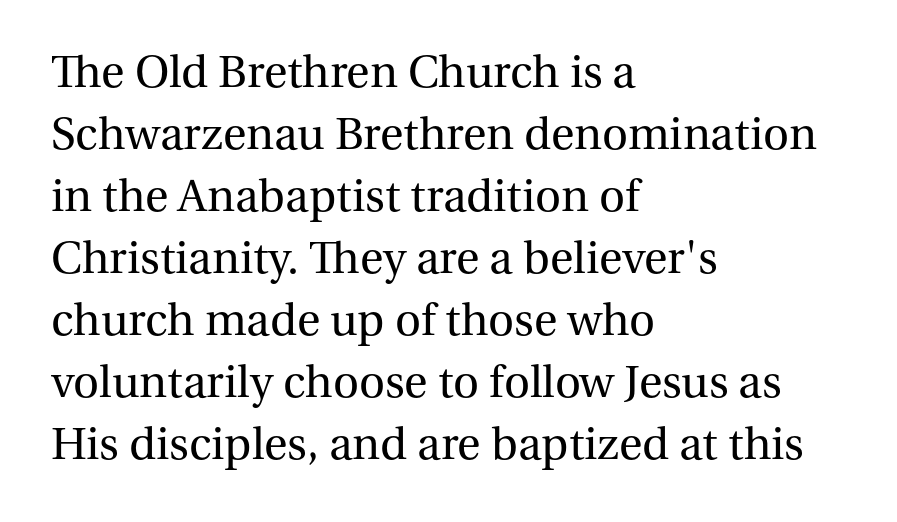
Stem width sits at or under what a default text font uses. Nobody touched the tracking dial on this one. Style check: upright. You could not count columns in this text — the font is proportionally spaced.
